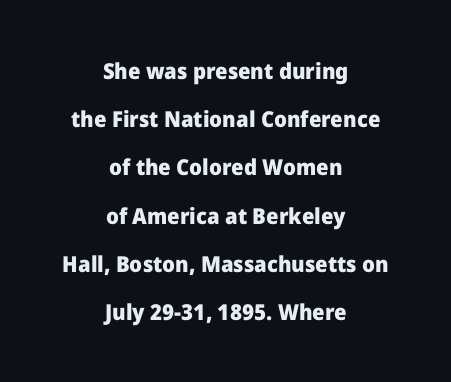
Heavy, bold letterforms. Default kerning and tracking; the words read as compact shapes. This is the regular roman posture of the typeface. Horizontal alignment here is central, giving a formal, balanced look. Airy leading. Just letters on the line, the space beneath them empty.
